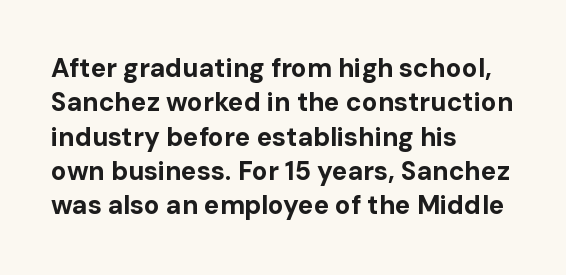
Words appear dense and cohesive because spacing is normal. Typeset ragged right — the left edge is the straight one. This sample keeps an unexceptional amount of space between lines. A clean baseline with only descenders dipping below it. Notice how thick the strokes are: this is what a full bold looks like. This is the regular roman posture of the typeface.
